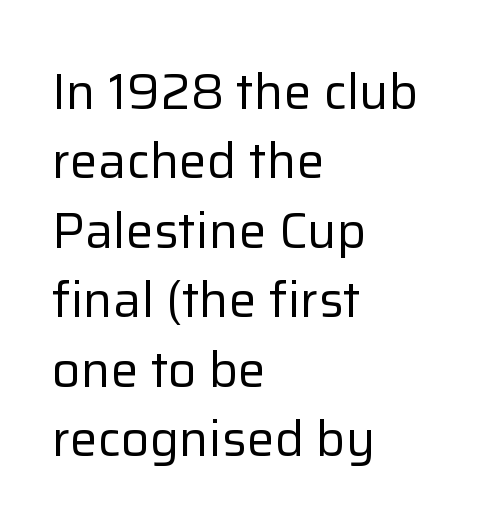
{"serif": "no", "italic": "no", "bold": "no", "weight": "regular", "width": "normal", "stroke_contrast": "low", "x_height": "medium", "monospaced": "no", "underline": "no", "align": "left", "line_spacing": "normal", "line_spacing_ratio": 1.39, "letter_spacing": "normal", "letter_spacing_em": 0.0, "glyph_px": 50}
